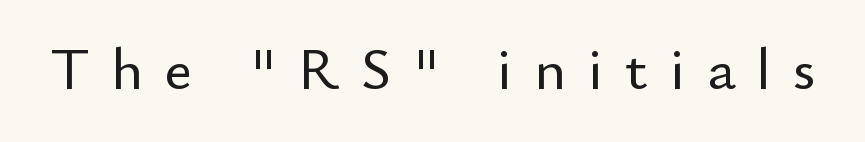
The space directly below the letters is spotless. Looks like regular typesetting: each glyph gets only the width it needs. This sample uses expanded letter spacing, leaving extra air between glyphs. The lettering stays uniformly vertical, giving the passage a roman look. Grotesque or geometric, the face here clearly has no serifs.
